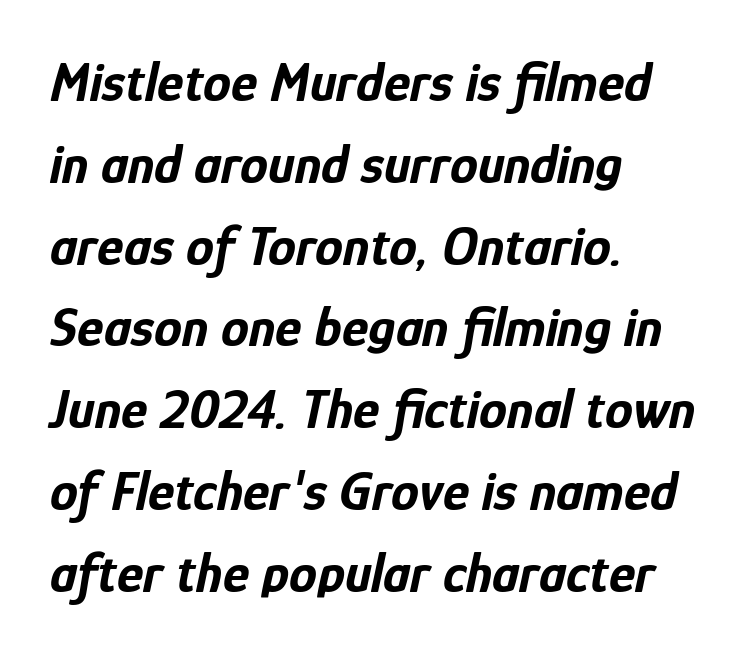
{"italic": "yes", "lean": "right", "slant_degrees": 12, "bold": "yes", "weight": "bold", "width": "condensed", "stroke_contrast": "low", "x_height": "medium", "monospaced": "no", "underline": "no", "align": "left", "line_spacing": "normal", "line_spacing_ratio": 1.46, "letter_spacing": "normal", "letter_spacing_em": 0.0, "glyph_px": 56}
